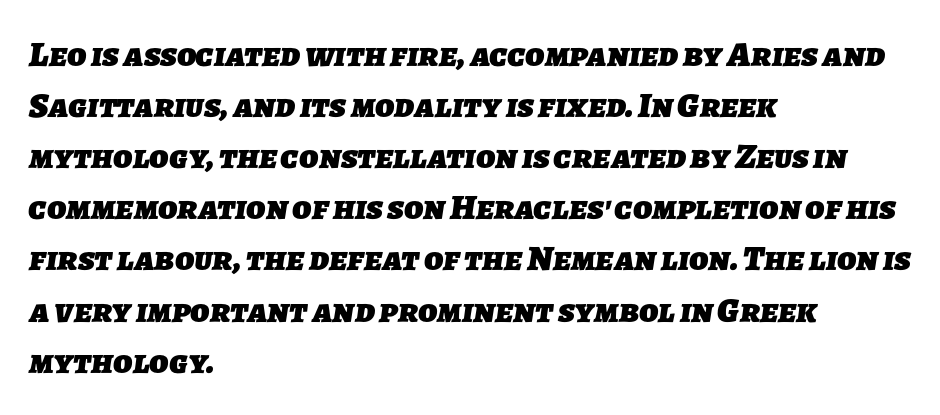
These lines are rendered in a variable-pitch font. The rendering shows plain stroke endings on the letterforms — a sans-serif design. The face used here is rendered with its standard letterfit. Words float on clear page, feet unadorned.
